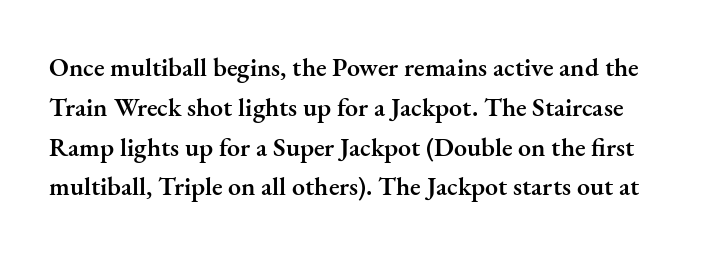
The image shows 26 px text type, upright; set normal line spacing (1.53x), normal letter spacing, not underlined.
